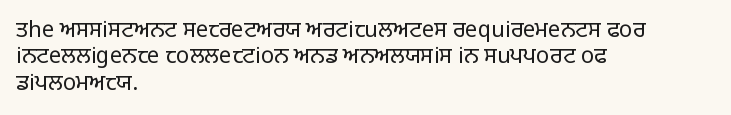
This sample uses an upright cut, with every glyph sitting square on the baseline. Underlining? Definitely not there. Heaviness? Minimal to ordinary, like unemphasized prose. Short note: letters normally spaced. Where is the straight margin? On the left.
